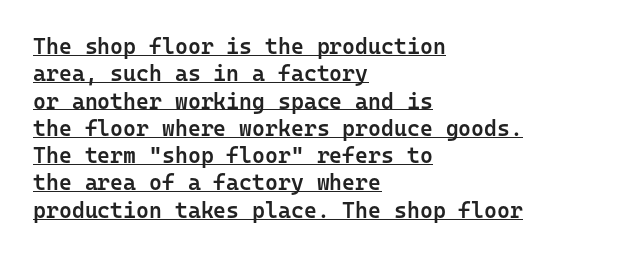
{"italic": "no", "bold": "semi", "underline": "yes", "align": "left", "line_spacing_ratio": 1.24, "letter_spacing": "normal", "letter_spacing_em": 0.0, "glyph_px": 22}
